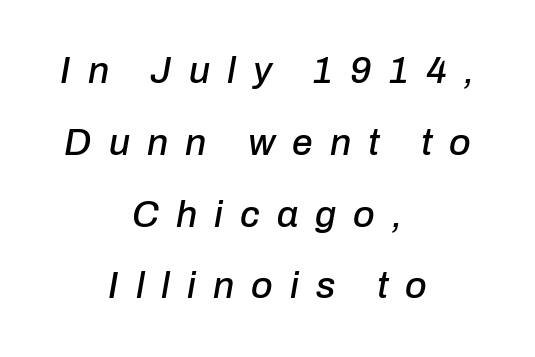
The image shows 37 px text type, italic (leaning right); set centered, loose line spacing (1.94x), unusually wide letter spacing (+0.46 em), not underlined; low stroke contrast and a medium x-height.
